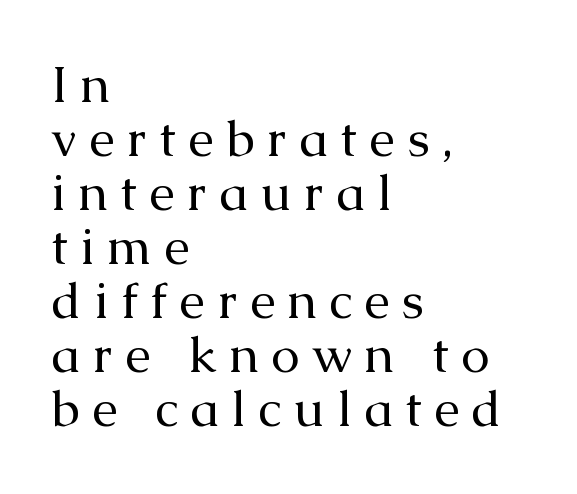
If you measured baseline to baseline, you'd find a short distance. Tracking value appears strongly positive — letters spread wide. If you drew a line through each stem, it would be perfectly vertical. The weight tops out at a normal text grade.
